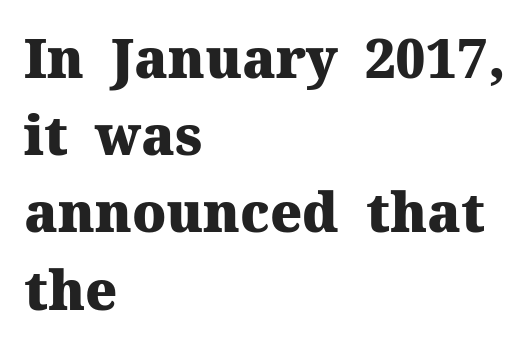
Q: Is the text bold? A: Yes.
Q: Is the text italic (slanted)? A: No, it is upright.
Q: Is the typeface a serif or a sans-serif typeface? A: Serif.
Q: Is the text underlined? A: No.
Q: How is the paragraph aligned? A: Left-aligned.
Q: Is the spacing between letters normal or unusually wide? A: Normal.
Q: Is the spacing between lines tight, normal or loose? A: Normal.
Q: Width (condensed, normal, or wide)? A: Normal.
Q: Stroke contrast? A: Medium.
Q: x-height? A: Medium.
Q: Monospaced? A: No.
